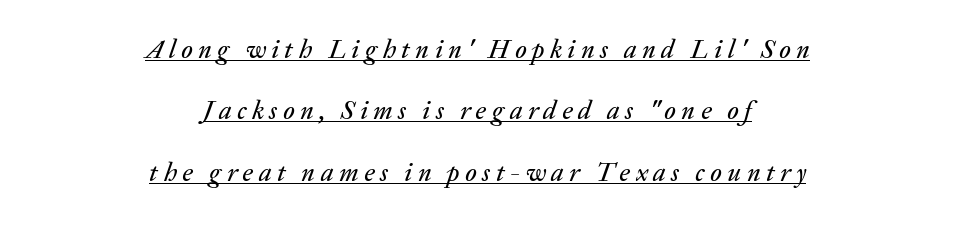
The image shows 26 px text type, italic (leaning right); set centered, loose line spacing (2.36x), unusually wide letter spacing (+0.21 em), underlined.
